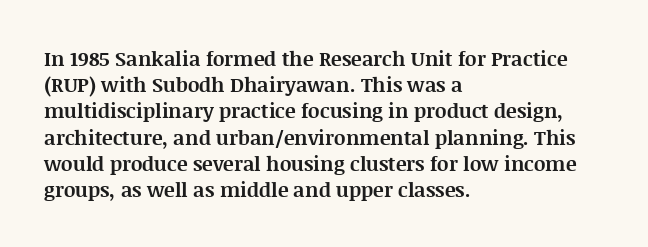
Leftover space on each line is placed entirely after the last word. Honestly, the row spacing looks completely unremarkable. This sample uses an upright cut, with every glyph sitting square on the baseline. A typesetter would call this zero additional tracking. Check the space under the baseline: it is left empty.
